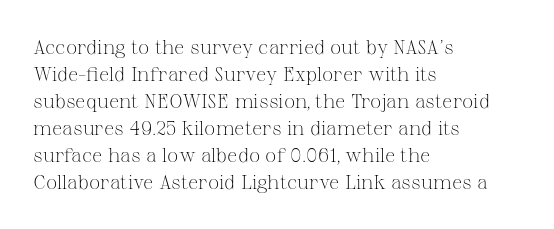
The image shows 20 px text type, upright; set left-aligned, normal line spacing (1.35x), normal letter spacing, not underlined.
